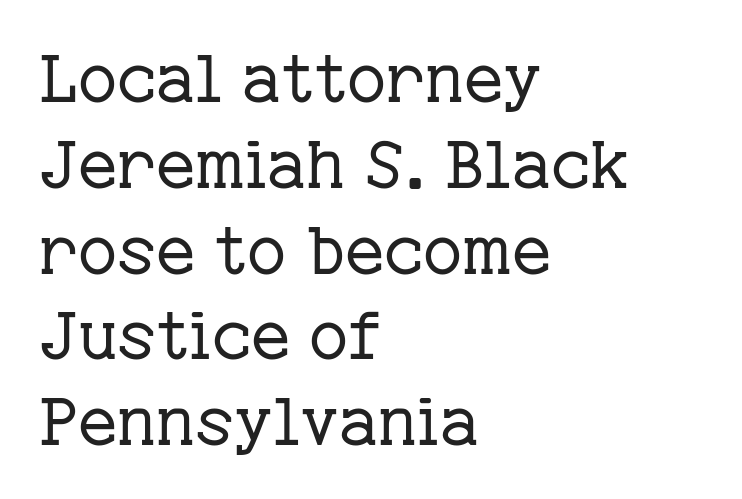
The image shows 67 px regular-weight serif type, upright; set left-aligned, normal line spacing (1.28x), normal letter spacing, not underlined; low stroke contrast and a medium x-height.
